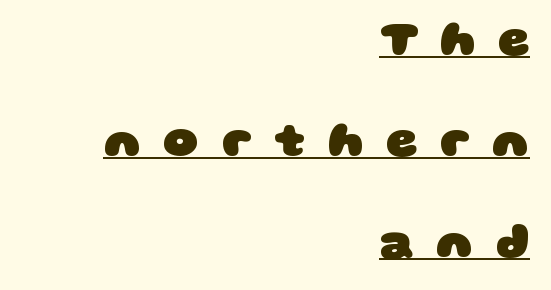
Proportional: the letters do not fall into vertical columns. Font category for this specimen: sans-serif. Horizontally, the lines are justified to the trailing edge only. This sample trades compactness for vertical openness between lines.
